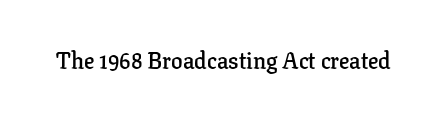
The image shows 23 px text type, upright; set normal letter spacing, not underlined.
